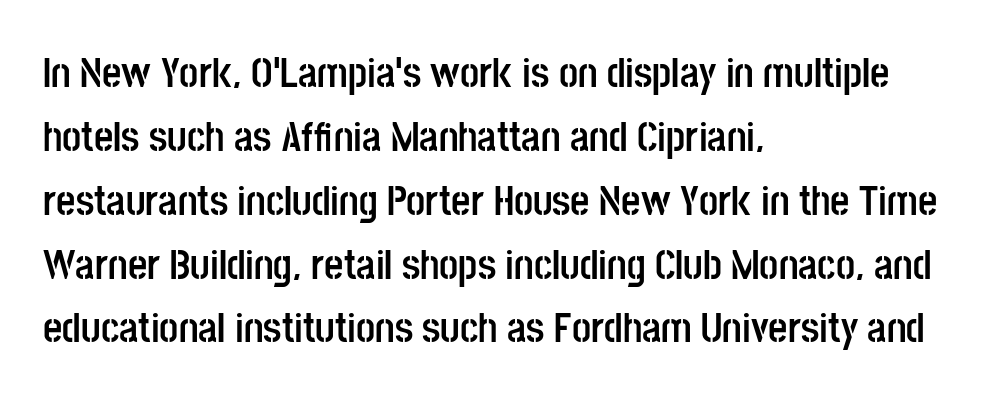
{"serif": "no", "italic": "no", "bold": "yes", "weight": "semibold", "width": "condensed", "stroke_contrast": "low", "x_height": "large", "monospaced": "no", "underline": "no", "align": "left", "line_spacing": "normal", "line_spacing_ratio": 1.52, "letter_spacing": "normal", "letter_spacing_em": 0.0, "glyph_px": 42}
